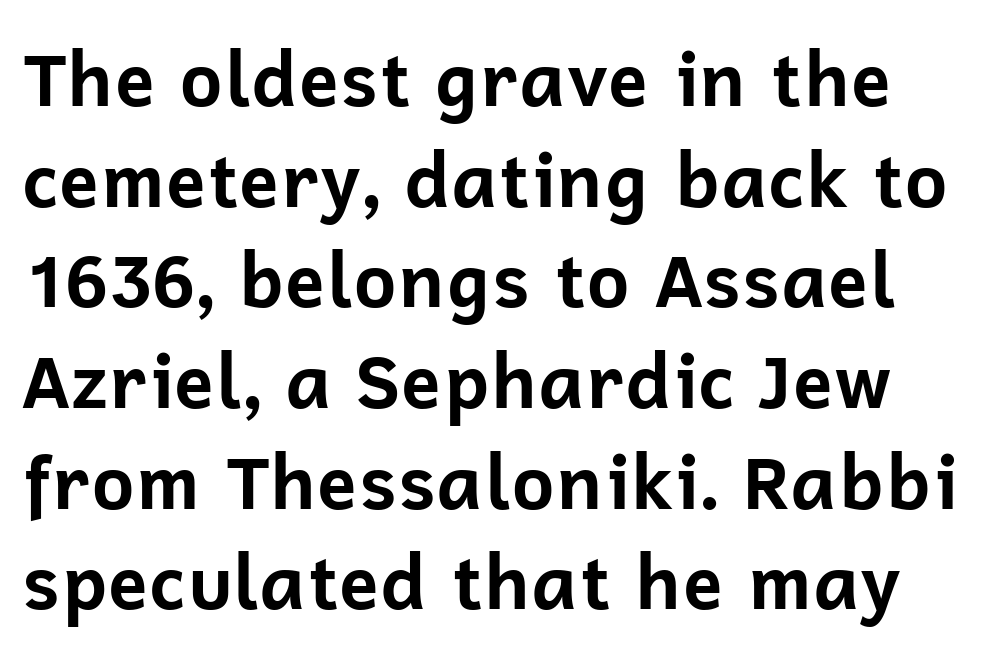
The image shows 74 px bold sans-serif type, upright; set normal line spacing (1.36x), normal letter spacing, not underlined; low stroke contrast and a medium x-height.
